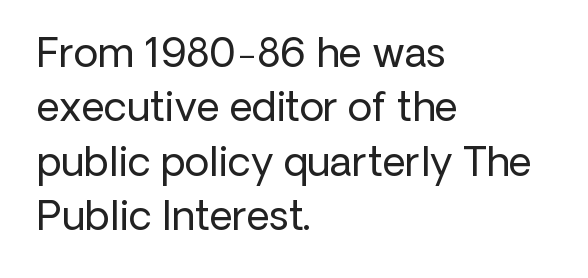
{"serif": "no", "italic": "no", "bold": "no", "weight": "regular", "width": "normal", "stroke_contrast": "low", "x_height": "medium", "monospaced": "no", "underline": "no", "align": "left", "line_spacing": "normal", "line_spacing_ratio": 1.36, "letter_spacing": "normal", "letter_spacing_em": 0.0, "glyph_px": 40}
